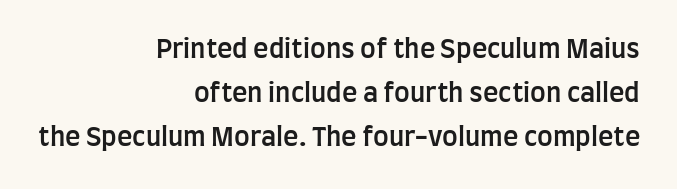
The setting favours the right margin, as signatures and pull-quotes sometimes do. Notice how the stems are strictly vertical — no italics here. The glyphs are unaccompanied by any horizontal stroke below them. Vertically, the passage feels balanced, rows spaced as you'd expect. The font is running at a semibold setting, under full bold. Each word holds together tightly as a unit, with standard inter-letter gaps.
